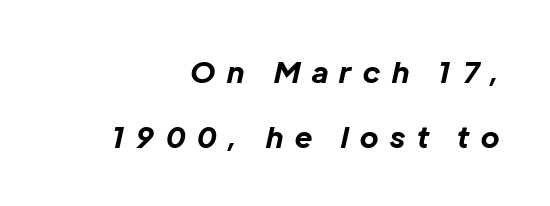
{"italic": "yes", "lean": "right", "slant_degrees": 12, "bold": "yes", "weight": "bold", "width": "normal", "stroke_contrast": "low", "x_height": "medium", "monospaced": "no", "underline": "no", "align": "right", "line_spacing": "loose", "line_spacing_ratio": 2.23, "letter_spacing": "wide", "letter_spacing_em": 0.41, "glyph_px": 29}
